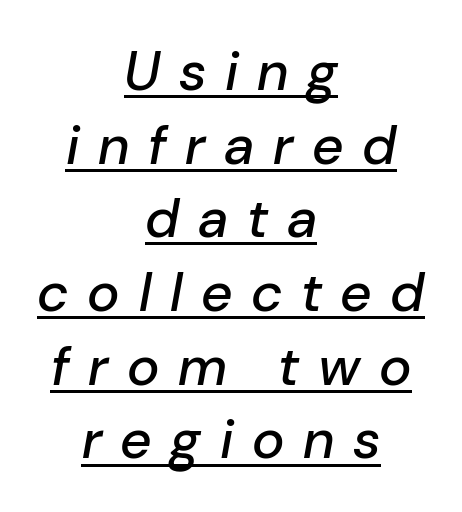
One-word summary of the alignment: center. Regarding leading, the lines here are spaced in the standard way. The rendering uses natural spacing where letterforms have individual widths. An italicized treatment has been applied to the whole sample.
